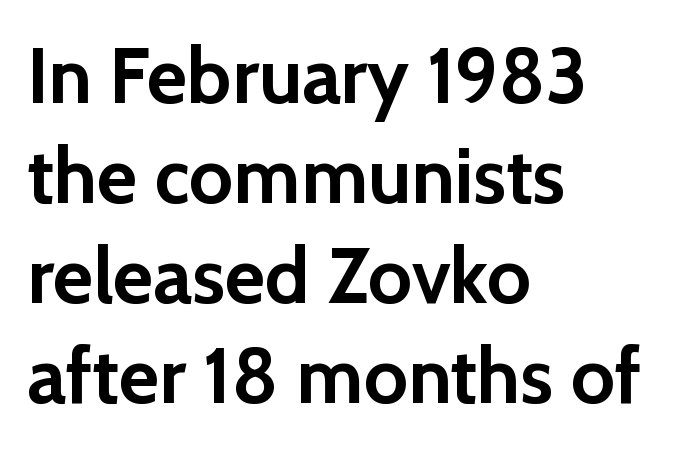
Q: Is the text bold? A: Yes.
Q: Is the text italic (slanted)? A: No, it is upright.
Q: Is the typeface a serif or a sans-serif typeface? A: Sans-serif.
Q: Is the text underlined? A: No.
Q: How is the paragraph aligned? A: Left-aligned.
Q: Is the spacing between letters normal or unusually wide? A: Normal.
Q: Is the spacing between lines tight, normal or loose? A: Normal.
Q: Width (condensed, normal, or wide)? A: Normal.
Q: x-height? A: Medium.
Q: Monospaced? A: No.
